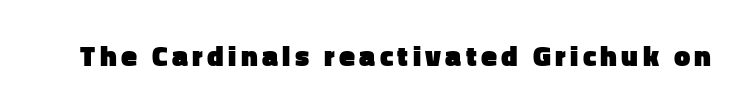
Q: Is the text bold? A: Yes.
Q: Is the text italic (slanted)? A: No, it is upright.
Q: Is the typeface a serif or a sans-serif typeface? A: Sans-serif.
Q: Is the text underlined? A: No.
Q: Width (condensed, normal, or wide)? A: Normal.
Q: Stroke contrast? A: Low.
Q: x-height? A: Medium.
Q: Monospaced? A: No.
